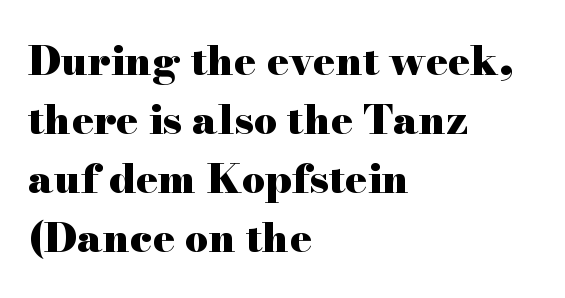
{"serif": "yes", "italic": "no", "bold": "yes", "weight": "heavy", "width": "wide", "stroke_contrast": "high", "x_height": "small", "monospaced": "no", "underline": "no", "align": "left", "line_spacing": "normal", "line_spacing_ratio": 1.44, "letter_spacing": "normal", "letter_spacing_em": 0.0, "glyph_px": 41}
